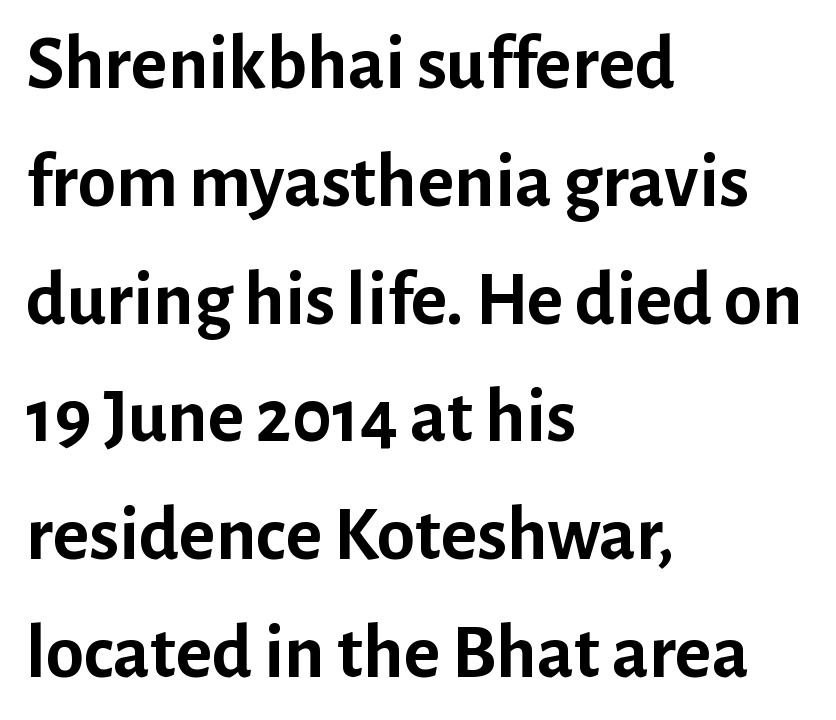
Italic? Not at all — the glyphs are vertical. Short and long lines alike share a common starting point at left. The passage shown is typed in a proportional face where columns would drift. Caption: bold face, heavy strokes. Is there much room between lines? A standard amount, neither cramped nor airy.
